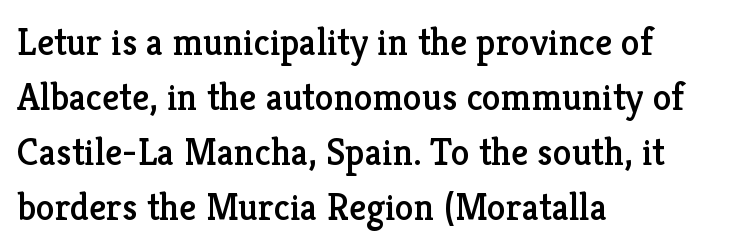
The image shows 38 px serif type, upright; set left-aligned, normal line spacing (1.45x), normal letter spacing, not underlined; low stroke contrast and a medium x-height.
